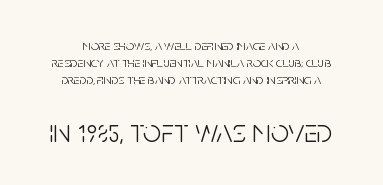
{"serif": "no", "italic": "no", "bold": "no", "weight": "light", "width": "condensed", "stroke_contrast": "low", "x_height": "large", "monospaced": "no", "underline": "no", "align": "center", "line_spacing_ratio": 1.2, "letter_spacing": "normal", "letter_spacing_em": 0.0, "larger_block": "second", "size_ratio": 2.29, "glyph_px": 32}
